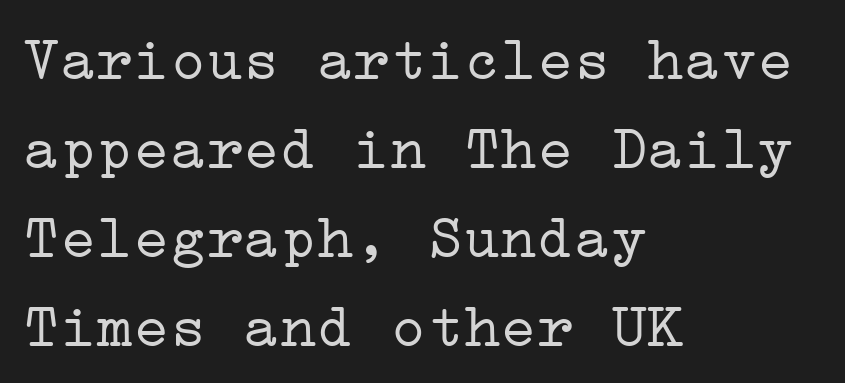
{"serif": "yes", "italic": "no", "bold": "no", "weight": "light", "width": "wide", "stroke_contrast": "low", "x_height": "medium", "underline": "no", "align": "left", "line_spacing": "normal", "line_spacing_ratio": 1.46, "letter_spacing": "normal", "letter_spacing_em": 0.0, "glyph_px": 61}
